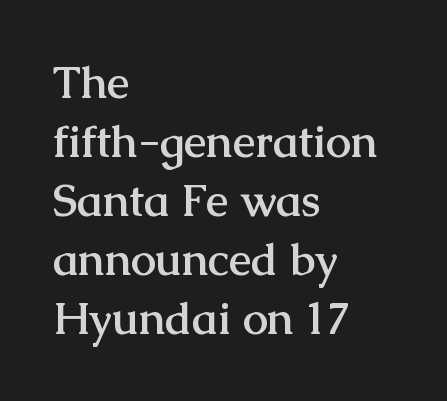
{"serif": "yes", "italic": "no", "bold": "yes", "weight": "semibold", "width": "normal", "stroke_contrast": "medium", "x_height": "medium", "monospaced": "no", "underline": "no", "align": "left", "line_spacing": "normal", "line_spacing_ratio": 1.31, "letter_spacing": "normal", "letter_spacing_em": 0.0, "glyph_px": 45}
